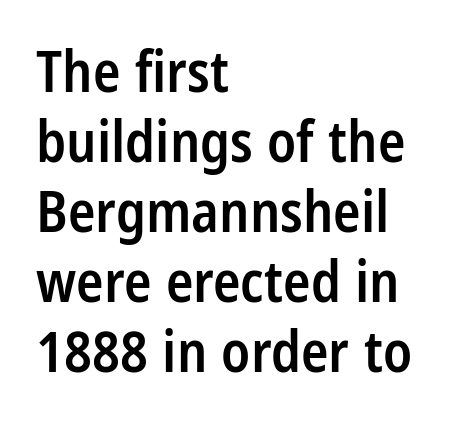
{"serif": "no", "italic": "no", "bold": "semi", "weight": "semibold", "width": "condensed", "stroke_contrast": "low", "x_height": "large", "monospaced": "no", "underline": "no", "align": "left", "line_spacing_ratio": 1.23, "letter_spacing": "normal", "letter_spacing_em": 0.0, "glyph_px": 57}
